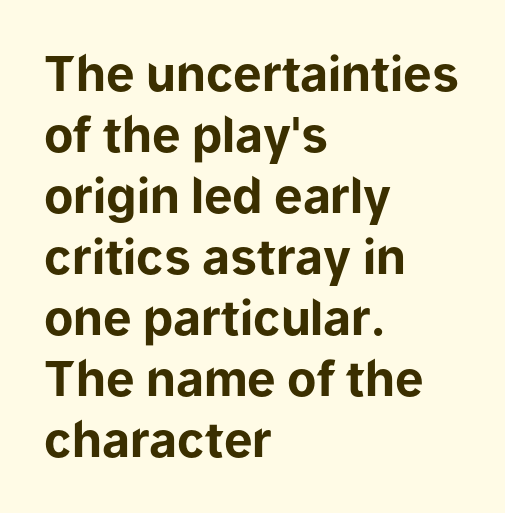
Standard letterfit; no display-style spreading of the glyphs. Heavy, bold letterforms. What kind of face is this? One without serifs — a sans. The lines sit at an ordinary, default distance from one another. The lines are quadded left.
